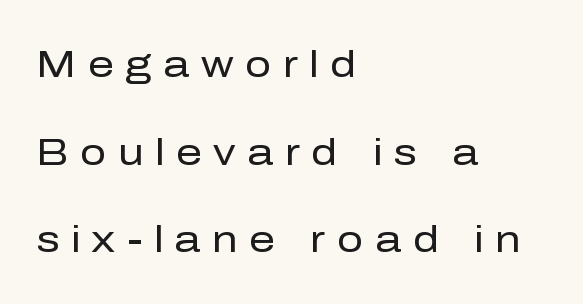
Q: Is the text bold? A: No.
Q: Is the text italic (slanted)? A: No, it is upright.
Q: Is the typeface a serif or a sans-serif typeface? A: Sans-serif.
Q: Is the text underlined? A: No.
Q: How is the paragraph aligned? A: Left-aligned.
Q: Is the spacing between letters normal or unusually wide? A: Unusually wide.
Q: Is the spacing between lines tight, normal or loose? A: Loose.
Q: Width (condensed, normal, or wide)? A: Normal.
Q: Stroke contrast? A: Low.
Q: x-height? A: Medium.
Q: Monospaced? A: No.
